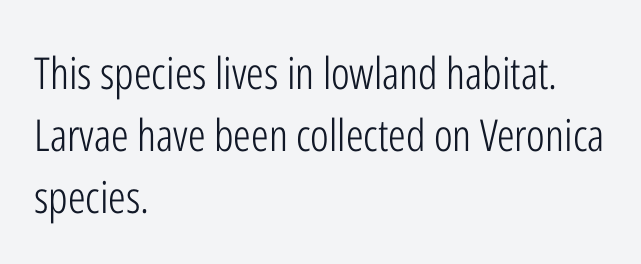
Underlining? Definitely not there. A roman cut, with each character standing at attention. This sample keeps an unexceptional amount of space between lines. This sample is left-justified, so line endings fall wherever the words run out. Letterform terminals end flat and unadorned throughout the passage. No extra ink here — the face is not bold.
